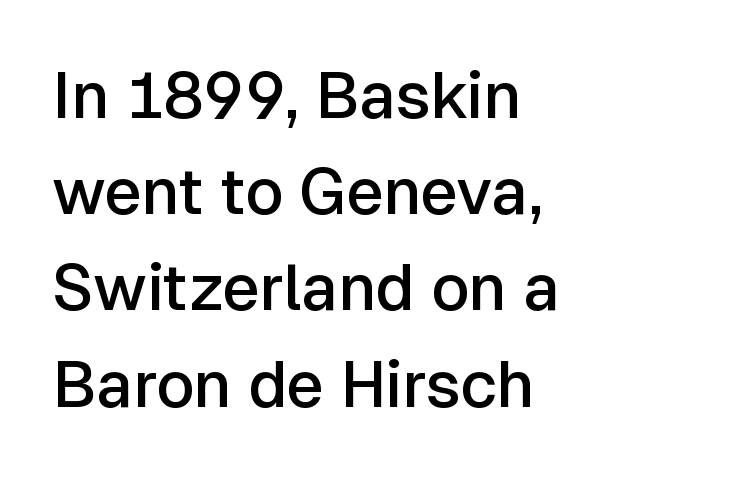
The image shows 65 px semibold sans-serif type, upright; set left-aligned, normal line spacing (1.48x), normal letter spacing, not underlined; low stroke contrast and a medium x-height.
